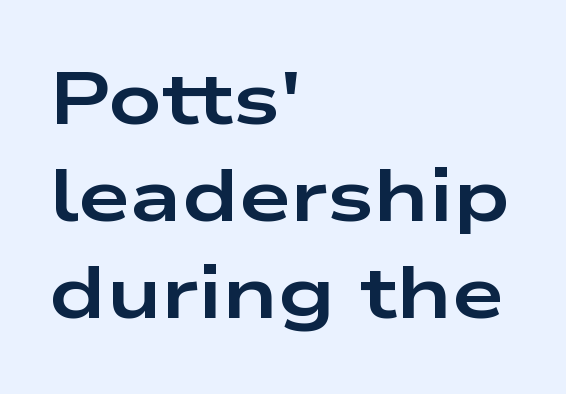
The image shows 74 px bold, wide sans-serif type, upright; set left-aligned, normal line spacing (1.31x), normal letter spacing, not underlined; low stroke contrast and a medium x-height.
